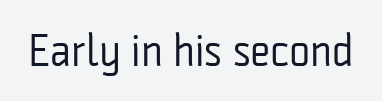
Bold? No — there's no thickening of the strokes. Decoration check: the copy has no underline. Looks like regular typesetting: each glyph gets only the width it needs. Words appear dense and cohesive because spacing is normal. The rendering shows plain stroke endings on the letterforms — a sans-serif design.
